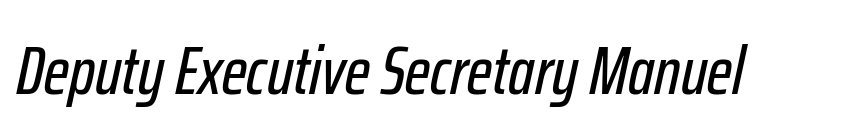
{"italic": "yes", "lean": "right", "slant_degrees": 12, "width": "condensed", "stroke_contrast": "low", "x_height": "medium", "monospaced": "no", "underline": "no", "letter_spacing": "normal", "letter_spacing_em": 0.0, "glyph_px": 68}
